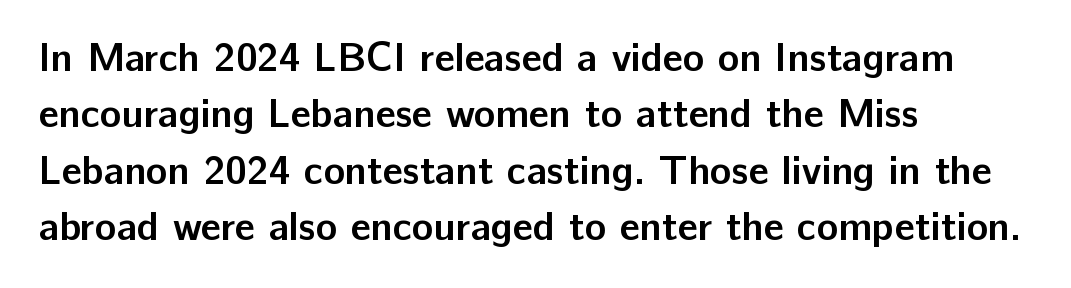
{"serif": "no", "italic": "no", "bold": "yes", "weight": "semibold", "width": "normal", "stroke_contrast": "low", "x_height": "medium", "monospaced": "no", "underline": "no", "align": "left", "line_spacing": "normal", "line_spacing_ratio": 1.41, "letter_spacing": "normal", "letter_spacing_em": 0.0, "glyph_px": 40}
